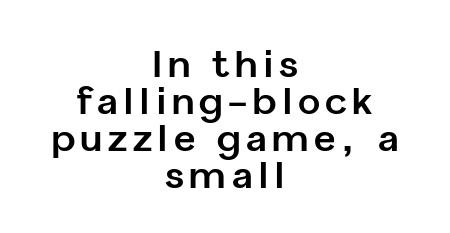
Q: Is the text bold? A: Yes.
Q: Is the text italic (slanted)? A: No, it is upright.
Q: Is the typeface a serif or a sans-serif typeface? A: Sans-serif.
Q: Is the text underlined? A: No.
Q: How is the paragraph aligned? A: Centered.
Q: Is the spacing between lines tight, normal or loose? A: Tight.
Q: Width (condensed, normal, or wide)? A: Normal.
Q: Stroke contrast? A: Low.
Q: x-height? A: Medium.
Q: Monospaced? A: No.
